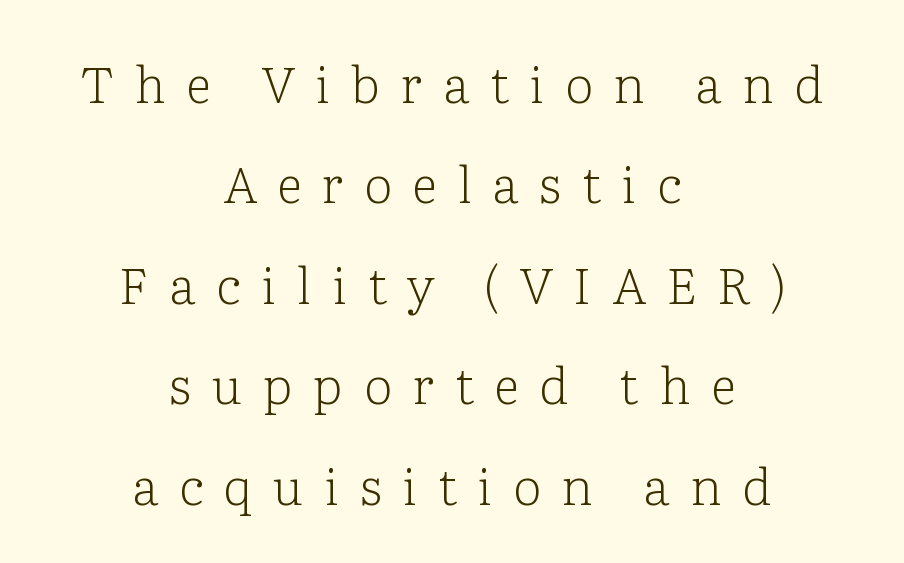
The passage shown is typed in a proportional face where columns would drift. Horizontal alignment here is central, giving a formal, balanced look. Rows of type keep a wide berth in the vertical direction. Small tapered or slab feet sit at the stroke ends, so this counts as serif. Unbolded letterforms with no extra heft. A clean baseline with only descenders dipping below it.
